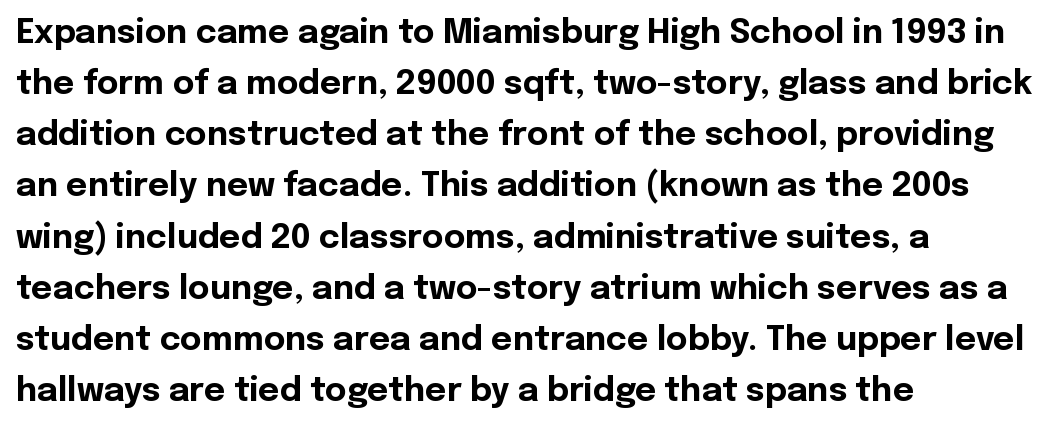
{"serif": "no", "italic": "no", "bold": "yes", "weight": "bold", "width": "normal", "x_height": "medium", "monospaced": "no", "underline": "no", "align": "left", "line_spacing": "normal", "line_spacing_ratio": 1.55, "letter_spacing": "normal", "letter_spacing_em": 0.0, "glyph_px": 33}
